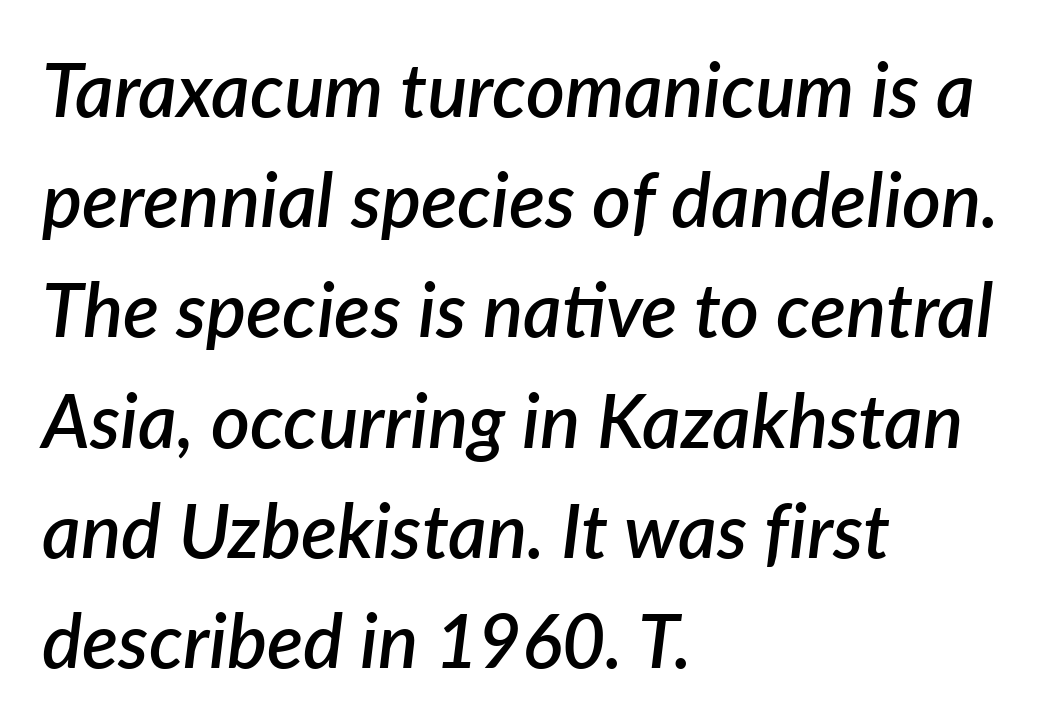
Q: Is the text bold? A: Semi-bold.
Q: Is the text italic (slanted)? A: Yes, it leans right by about 7 degrees.
Q: Is the text underlined? A: No.
Q: How is the paragraph aligned? A: Left-aligned.
Q: Is the spacing between letters normal or unusually wide? A: Normal.
Q: Is the spacing between lines tight, normal or loose? A: Normal.
Q: Width (condensed, normal, or wide)? A: Normal.
Q: Stroke contrast? A: Low.
Q: x-height? A: Medium.
Q: Monospaced? A: No.
